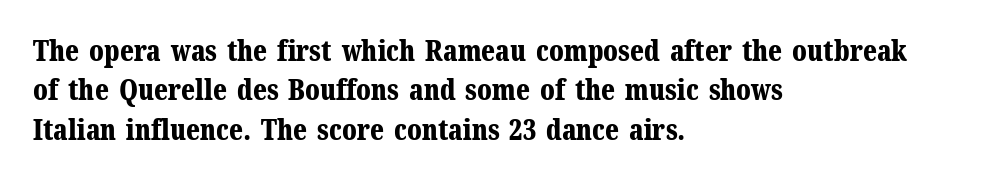
Q: Is the text bold? A: Yes.
Q: Is the text italic (slanted)? A: No, it is upright.
Q: Is the typeface a serif or a sans-serif typeface? A: Serif.
Q: Is the text underlined? A: No.
Q: How is the paragraph aligned? A: Left-aligned.
Q: Is the spacing between letters normal or unusually wide? A: Normal.
Q: Is the spacing between lines tight, normal or loose? A: Normal.
Q: Width (condensed, normal, or wide)? A: Normal.
Q: Stroke contrast? A: Medium.
Q: x-height? A: Medium.
Q: Monospaced? A: No.
